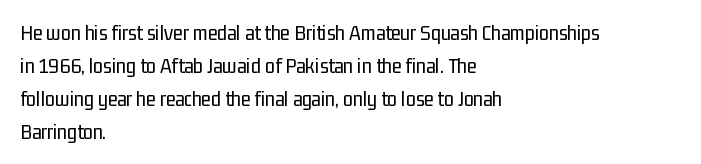
The image shows 22 px text type, upright; set left-aligned, normal line spacing (1.5x), normal letter spacing, not underlined.
